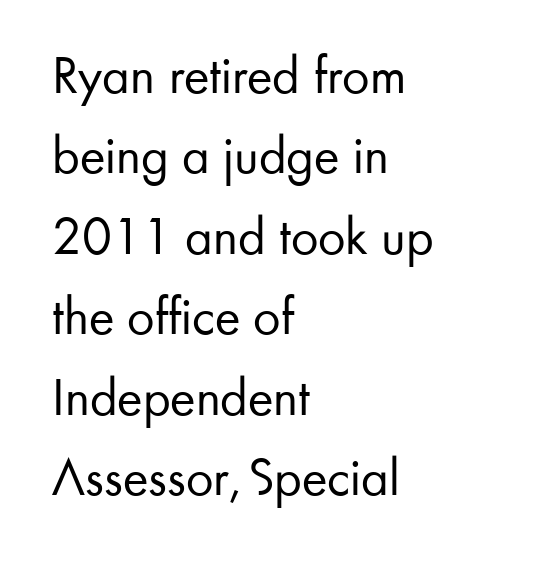
The image shows 54 px regular-weight sans-serif type, upright; set left-aligned, normal line spacing (1.49x), normal letter spacing, not underlined; low stroke contrast and a small x-height.
